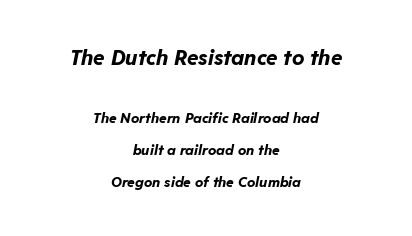
The block sitting higher on the canvas is the one with enlarged characters. Words appear dense and cohesive because spacing is normal. The compositor balanced each line on the midline. Its strokes are broad and dark, the hallmark of bold type. Quick note: interline space is abundant.
